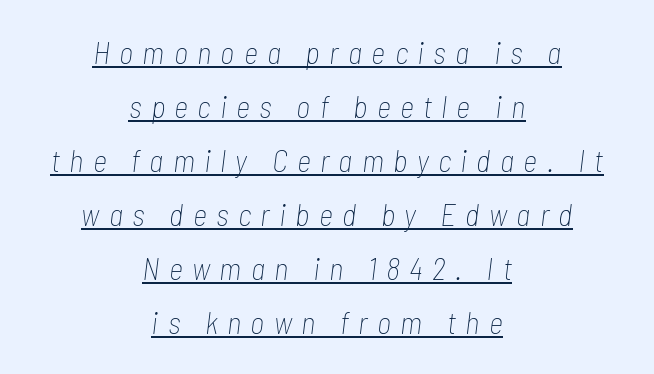
Q: Is the text bold? A: No.
Q: Is the text italic (slanted)? A: Yes, it leans right by about 7 degrees.
Q: Is the text underlined? A: Yes.
Q: How is the paragraph aligned? A: Centered.
Q: Is the spacing between letters normal or unusually wide? A: Unusually wide.
Q: Width (condensed, normal, or wide)? A: Condensed.
Q: Stroke contrast? A: Low.
Q: x-height? A: Medium.
Q: Monospaced? A: No.
